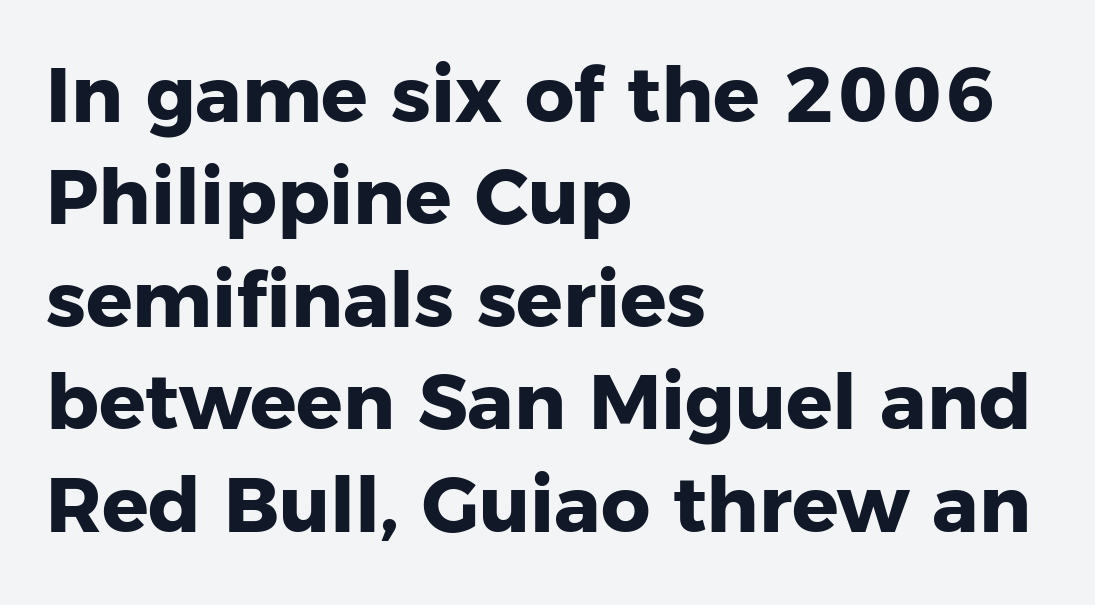
In terms of posture, this sample is upright. Any mark beneath the type? The region is blank. Nobody touched the tracking dial on this one. The strokes are fattened all the way to bold. A classic flush-left, rag-right setting is used for this passage.
